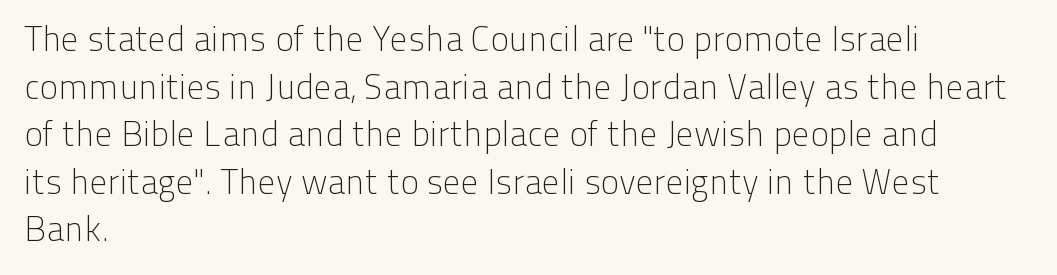
Q: Is the text bold? A: No.
Q: Is the text italic (slanted)? A: No, it is upright.
Q: Is the typeface a serif or a sans-serif typeface? A: Sans-serif.
Q: Is the text underlined? A: No.
Q: How is the paragraph aligned? A: Left-aligned.
Q: Is the spacing between letters normal or unusually wide? A: Normal.
Q: Is the spacing between lines tight, normal or loose? A: Normal.
Q: Width (condensed, normal, or wide)? A: Normal.
Q: Stroke contrast? A: Low.
Q: x-height? A: Medium.
Q: Monospaced? A: No.
